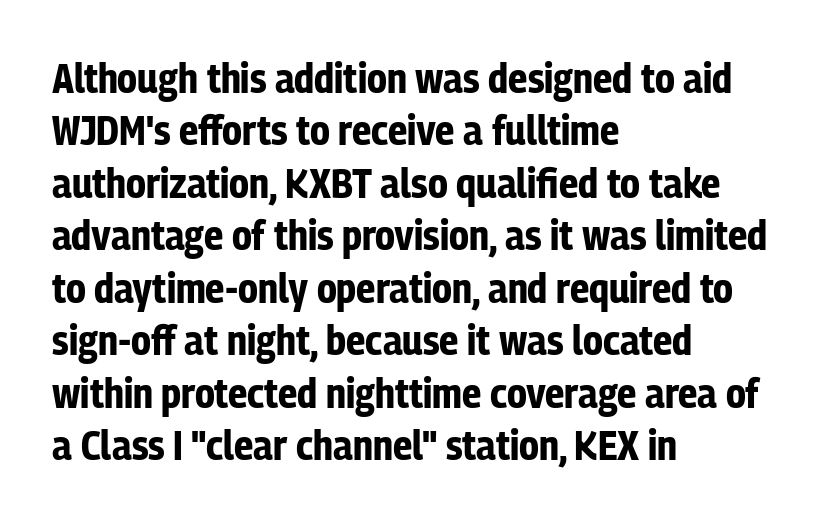
The paragraph shown leans on its left margin. Every letter is thick-stroked: bold, no question. The lettering holds an erect, upright posture throughout. The face used here is proportionally spaced, like ordinary book or web type. Characters follow at the spacing the type designer built in.
